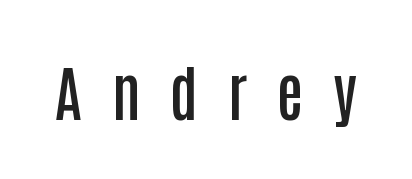
This is the regular roman posture of the typeface. Compared with an ordinary text face, these strokes are moderately heavier — a semibold. The line texture is sparse and dotted thanks to wide tracking. The type family on display is of the sans-serif kind.
